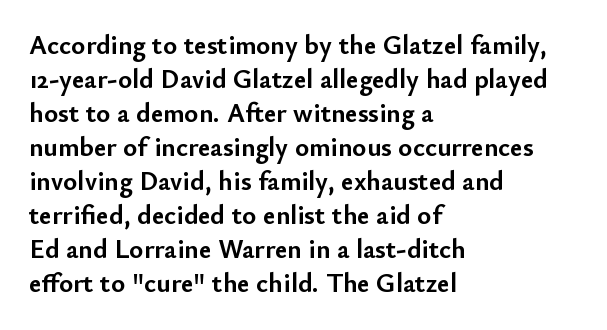
Does the weight exceed regular? Yes, all the way to bold. Short note: letters normally spaced. The space beneath each line is pristine and unruled. The typesetter chose a ragged-right arrangement here. Posture: vertical. The passage shown stacks its lines at a standard gap.
